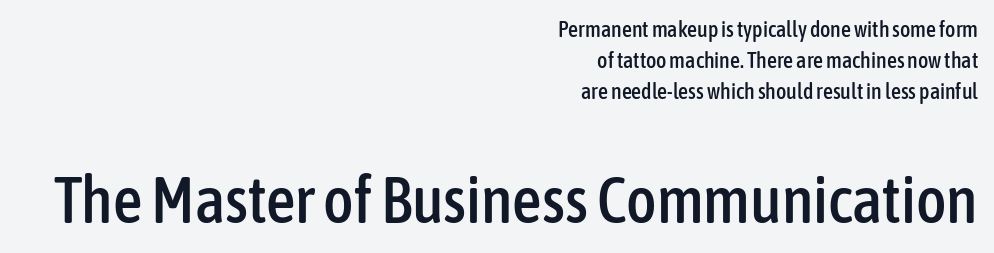
The image shows 65 px condensed sans-serif type, upright; set right-aligned, normal line spacing (1.42x), normal letter spacing, not underlined; the second (bottom) block is 2.95x larger; low stroke contrast and a medium x-height.
